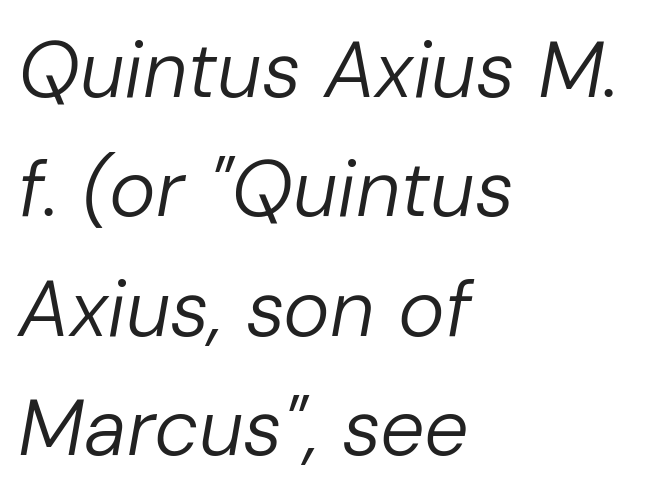
The image shows 79 px regular-weight type, italic (leaning right); set left-aligned, normal line spacing (1.51x), normal letter spacing, not underlined; low stroke contrast and a medium x-height.
